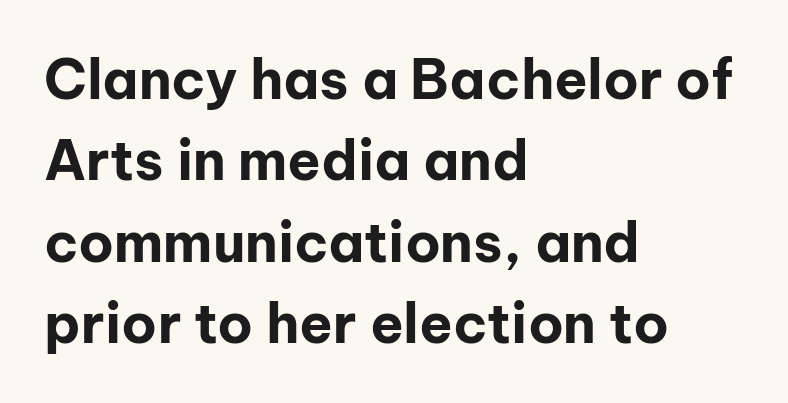
Q: Is the text bold? A: Yes.
Q: Is the text italic (slanted)? A: No, it is upright.
Q: Is the typeface a serif or a sans-serif typeface? A: Sans-serif.
Q: Is the text underlined? A: No.
Q: How is the paragraph aligned? A: Left-aligned.
Q: Is the spacing between letters normal or unusually wide? A: Normal.
Q: Is the spacing between lines tight, normal or loose? A: Normal.
Q: Width (condensed, normal, or wide)? A: Normal.
Q: Stroke contrast? A: Low.
Q: x-height? A: Medium.
Q: Monospaced? A: No.
